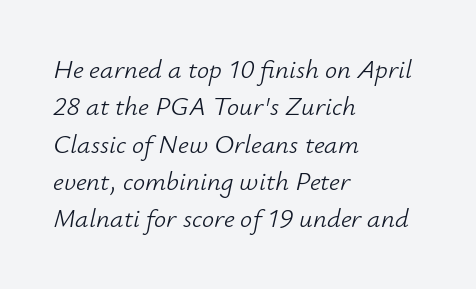
Quick note: underline off. Standard letterfit; no display-style spreading of the glyphs. A student would call this left alignment; a typographer would say flush left, rag right. Would a proofreader flag this as italicized? Yes. No heavy texture on the line: the type isn't bold. Evenly set lines give the paragraph a standard silhouette.
